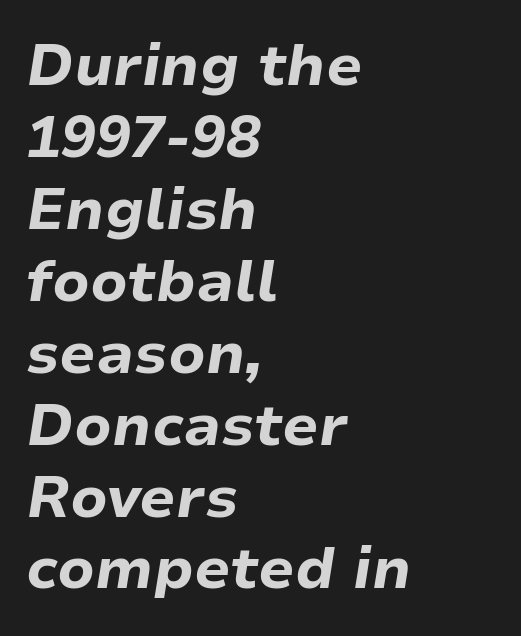
{"italic": "yes", "lean": "right", "slant_degrees": 9, "bold": "yes", "weight": "bold", "width": "normal", "stroke_contrast": "low", "x_height": "medium", "monospaced": "no", "underline": "no", "align": "left", "line_spacing_ratio": 1.24, "letter_spacing": "normal", "letter_spacing_em": 0.0, "glyph_px": 58}
